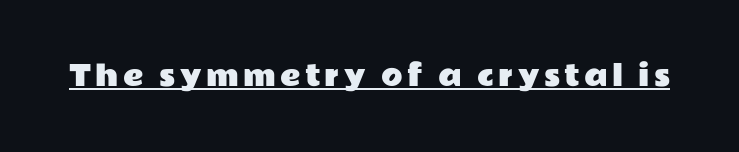
{"serif": "no", "italic": "no", "width": "wide", "stroke_contrast": "low", "x_height": "medium", "monospaced": "no", "underline": "yes", "glyph_px": 28}
